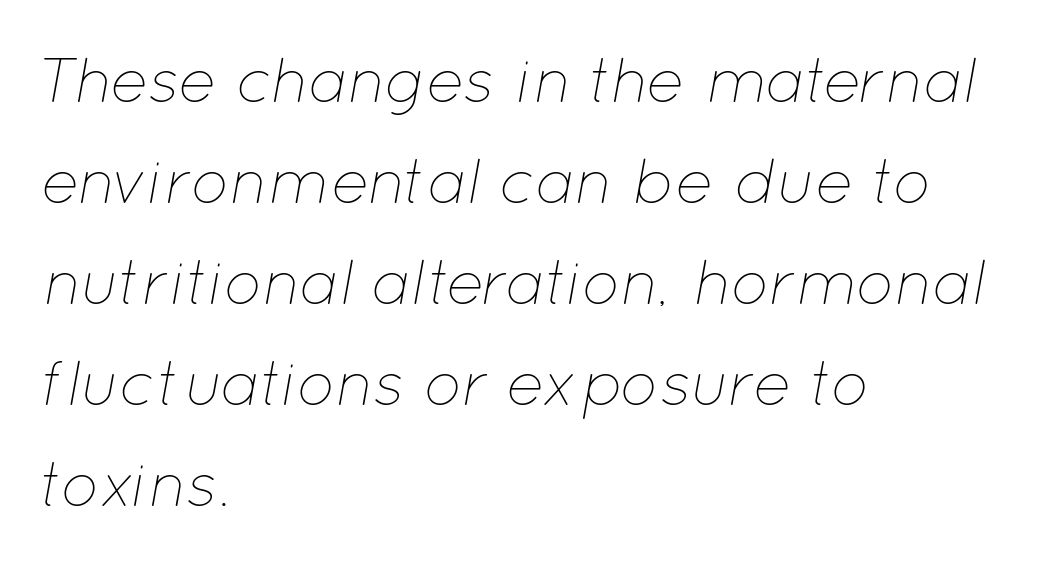
Weight class: somewhere from thin through regular. Successive baselines arrive at the customary interval. This sample has the flowing, uneven cadence of proportional lettering. The whole block is typeset with a tilt. Compared with typical body copy, the letter spacing here is the same.
